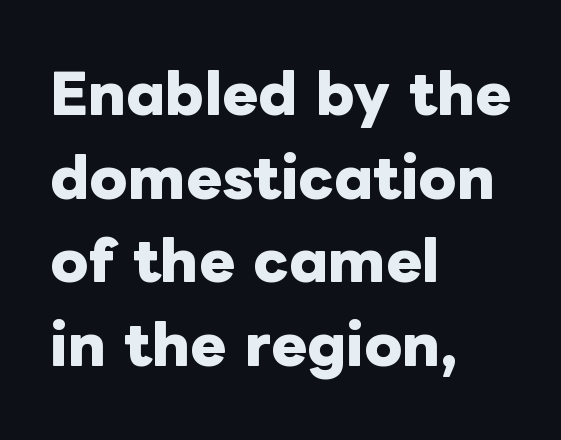
The image shows 54 px heavy type, upright; set left-aligned, normal line spacing (1.55x), normal letter spacing, not underlined; low stroke contrast and a medium x-height.
